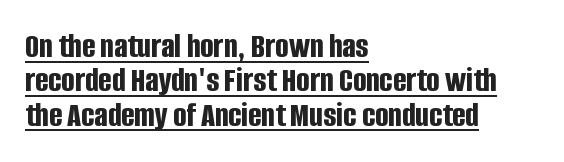
{"serif": "no", "italic": "no", "bold": "yes", "weight": "bold", "width": "condensed", "stroke_contrast": "low", "x_height": "large", "monospaced": "no", "underline": "yes", "align": "left", "line_spacing": "tight", "line_spacing_ratio": 0.98, "letter_spacing": "normal", "letter_spacing_em": 0.0, "glyph_px": 35}
